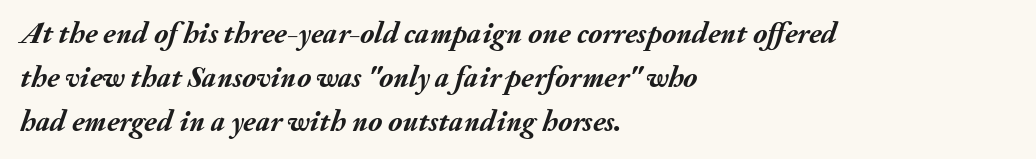
Q: Is the text bold? A: Yes.
Q: Is the text italic (slanted)? A: Yes, it leans right by about 20 degrees.
Q: Is the text underlined? A: No.
Q: How is the paragraph aligned? A: Left-aligned.
Q: Is the spacing between letters normal or unusually wide? A: Normal.
Q: Is the spacing between lines tight, normal or loose? A: Normal.
Q: Width (condensed, normal, or wide)? A: Normal.
Q: Stroke contrast? A: Medium.
Q: x-height? A: Small.
Q: Monospaced? A: No.
